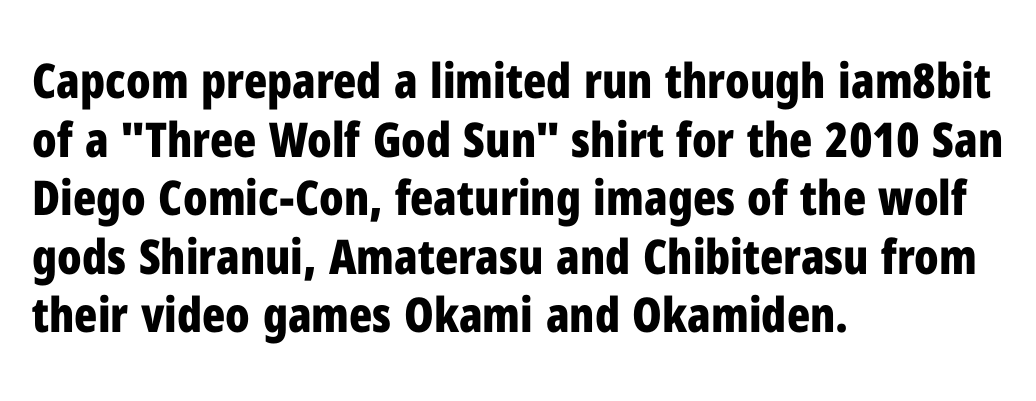
The image shows 48 px bold, condensed sans-serif type, upright; set left-aligned, line spacing 1.22x, normal letter spacing, not underlined; low stroke contrast and a medium x-height.
